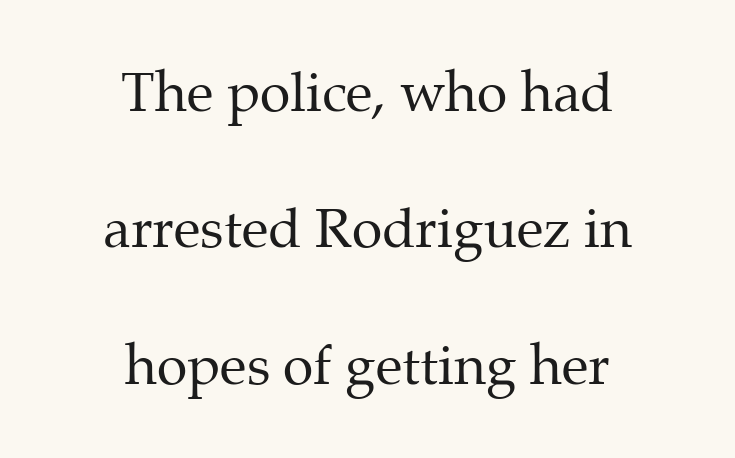
The face used here is seriffed, in the tradition of book romans. The gap between lines stays unmarked. This rendering uses center alignment, leaving both contours irregular but symmetric. Nobody touched the tracking dial on this one.
